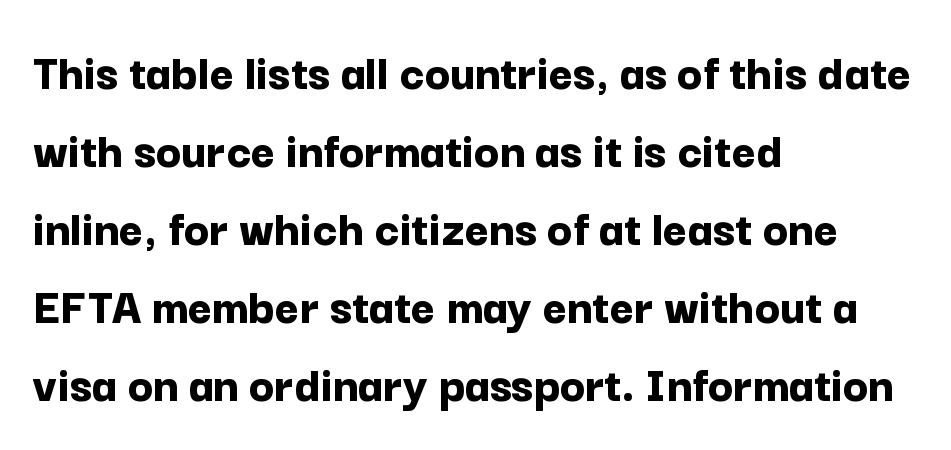
The image shows 52 px bold sans-serif type, upright; set left-aligned, normal line spacing (1.5x), normal letter spacing, not underlined; low stroke contrast and a medium x-height.
